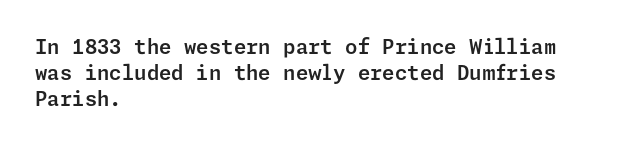
{"italic": "no", "underline": "no", "align": "left", "line_spacing": "normal", "line_spacing_ratio": 1.29, "letter_spacing": "normal", "letter_spacing_em": 0.0, "glyph_px": 20}
